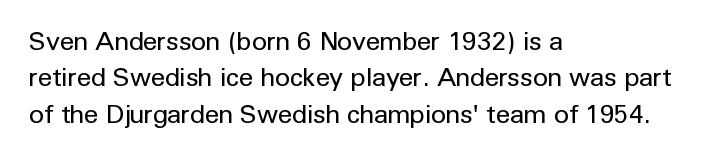
The image shows 26 px text type, upright; set left-aligned, normal line spacing (1.4x), normal letter spacing, not underlined.
